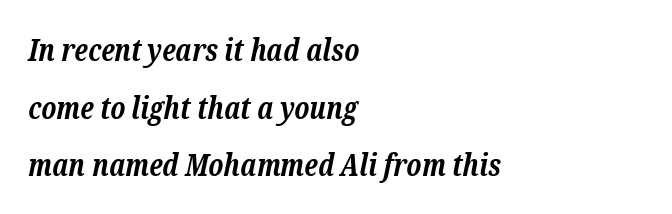
Q: Is the text bold? A: Yes.
Q: Is the text italic (slanted)? A: Yes, it leans right by about 12 degrees.
Q: Is the typeface a serif or a sans-serif typeface? A: Serif.
Q: Is the text underlined? A: No.
Q: How is the paragraph aligned? A: Left-aligned.
Q: Is the spacing between letters normal or unusually wide? A: Normal.
Q: Is the spacing between lines tight, normal or loose? A: Loose.
Q: Width (condensed, normal, or wide)? A: Normal.
Q: Stroke contrast? A: Low.
Q: x-height? A: Medium.
Q: Monospaced? A: No.
